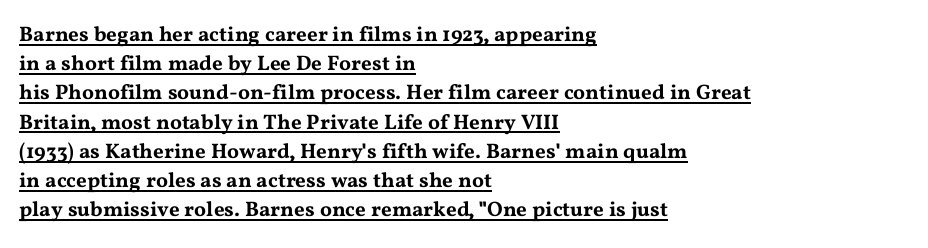
Q: Is the text italic (slanted)? A: No, it is upright.
Q: Is the text underlined? A: Yes.
Q: How is the paragraph aligned? A: Left-aligned.
Q: Is the spacing between letters normal or unusually wide? A: Normal.
Q: Is the spacing between lines tight, normal or loose? A: Normal.
